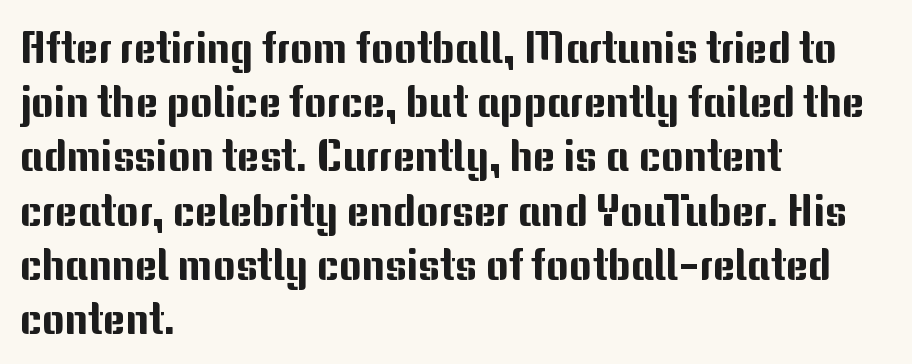
The image shows 43 px sans-serif type, upright; set left-aligned, normal line spacing (1.26x), normal letter spacing, not underlined; medium stroke contrast and a medium x-height.
